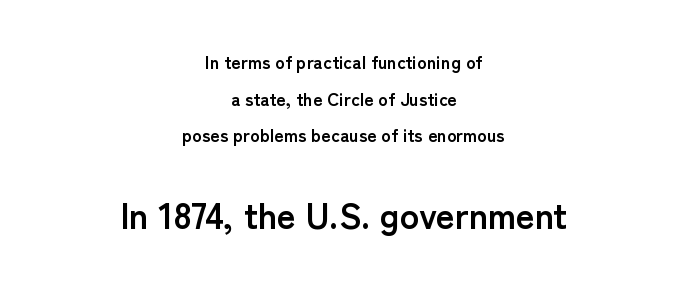
Looks like regular typesetting: each glyph gets only the width it needs. Both edges are ragged and mirror each other, which tells us the setting is centered. The zone under the glyphs is completely vacant. Look at the glyph heights: the lower group is clearly the bigger setting.
